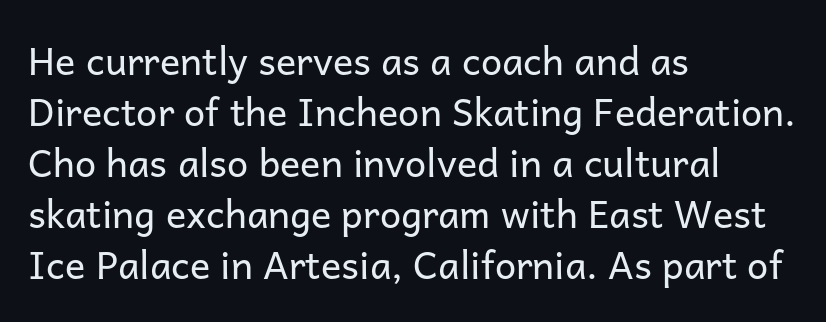
Rule under the text: the space is simply empty. Standard letterfit; no display-style spreading of the glyphs. To sum up the face: it is a sans, with no serifs. A typesetter would call this proportional, since set widths differ per character.
